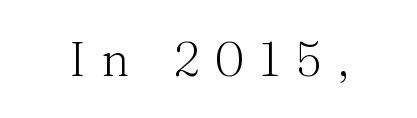
The image shows 48 px light serif type, upright; set unusually wide letter spacing (+0.33 em), not underlined; medium stroke contrast and a medium x-height.
